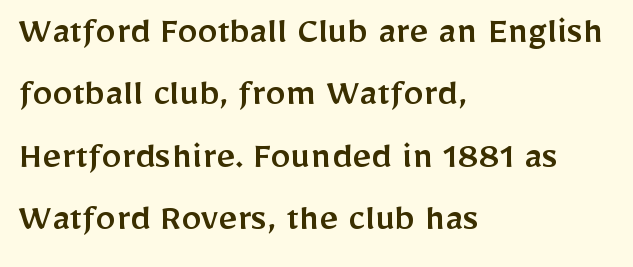
Q: Is the text italic (slanted)? A: No, it is upright.
Q: Is the typeface a serif or a sans-serif typeface? A: Sans-serif.
Q: Is the text underlined? A: No.
Q: How is the paragraph aligned? A: Left-aligned.
Q: Is the spacing between letters normal or unusually wide? A: Normal.
Q: Is the spacing between lines tight, normal or loose? A: Normal.
Q: Width (condensed, normal, or wide)? A: Normal.
Q: Stroke contrast? A: Low.
Q: x-height? A: Medium.
Q: Monospaced? A: No.
